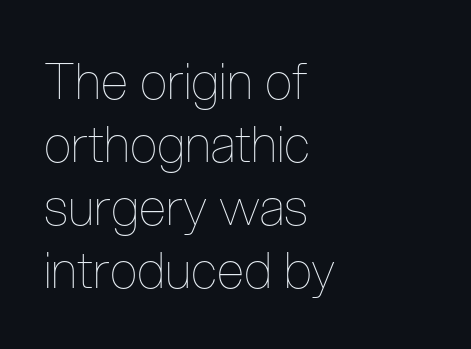
Each letter keeps its own natural width here, so spacing adapts to shape. Visually the block forms a straight wall on the left and a jagged coastline on the right. A clean baseline with only descenders dipping below it. Honestly, the row spacing looks completely unremarkable. Spacing between characters is what you'd get straight out of the box. Rendered with straight, roman letterforms.
